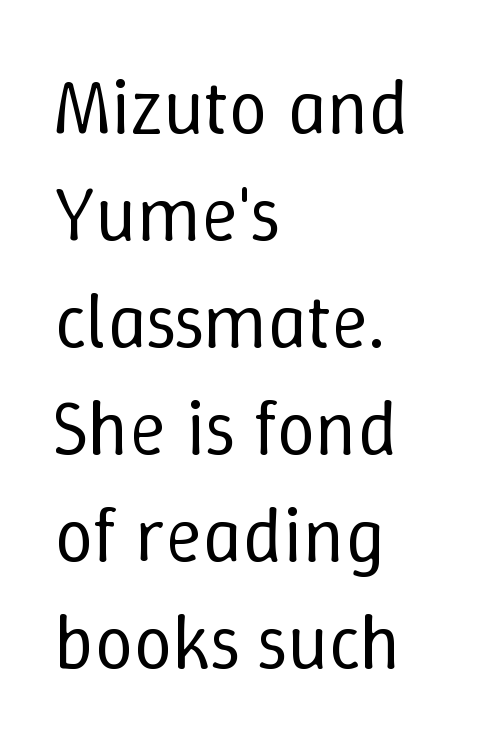
The image shows 77 px regular-weight type, upright; set left-aligned, normal line spacing (1.39x), normal letter spacing, not underlined; low stroke contrast and a medium x-height.
